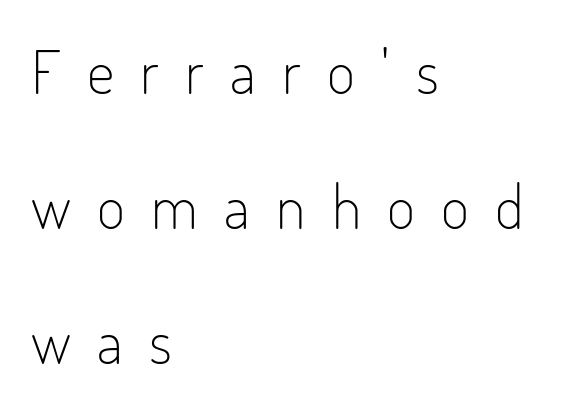
The image shows 61 px light, condensed sans-serif type, upright; set left-aligned, loose line spacing (2.21x), unusually wide letter spacing (+0.43 em), not underlined; low stroke contrast and a small x-height.
